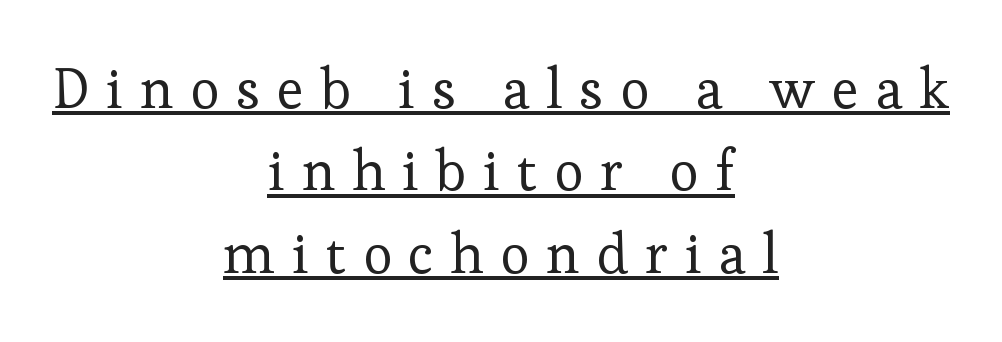
{"serif": "yes", "italic": "no", "bold": "no", "weight": "regular", "width": "normal", "stroke_contrast": "low", "x_height": "medium", "monospaced": "no", "underline": "yes", "align": "center", "line_spacing": "normal", "line_spacing_ratio": 1.47, "letter_spacing": "wide", "letter_spacing_em": 0.3, "glyph_px": 56}
